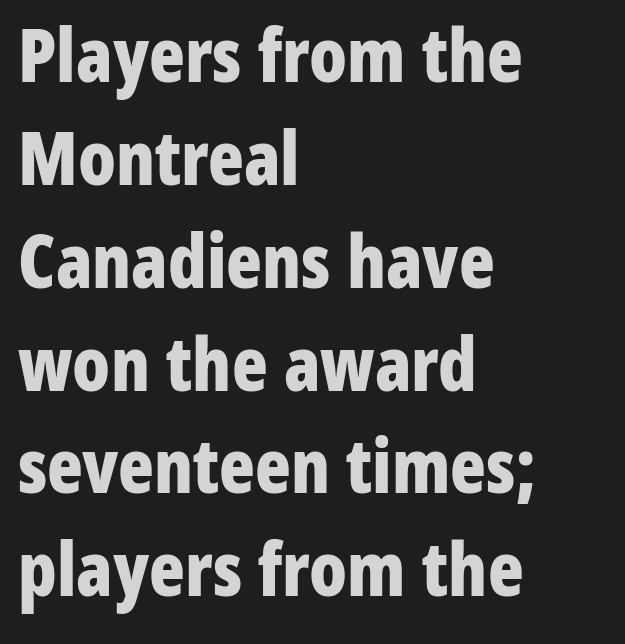
What weight is shown? A full bold with thick strokes. Line beginnings align vertically; line endings do not. Regarding serifs, this sample does without them. Here the designer chose a conventional face with non-uniform glyph widths. Does the lettering tilt? It doesn't — this is upright. Type without underlining.
